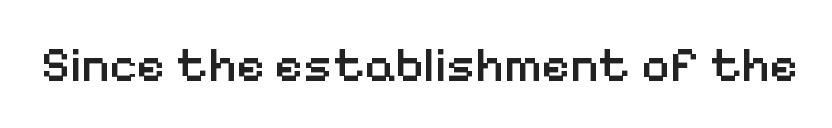
{"serif": "no", "italic": "no", "bold": "semi", "weight": "semibold", "width": "normal", "stroke_contrast": "low", "x_height": "medium", "monospaced": "no", "underline": "no", "letter_spacing": "normal", "letter_spacing_em": 0.0, "glyph_px": 49}
